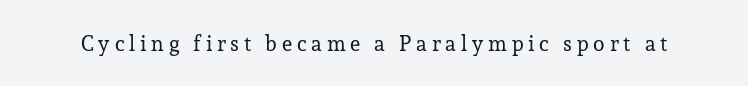
The image shows 21 px text type, upright; set unusually wide letter spacing (+0.23 em), not underlined.
